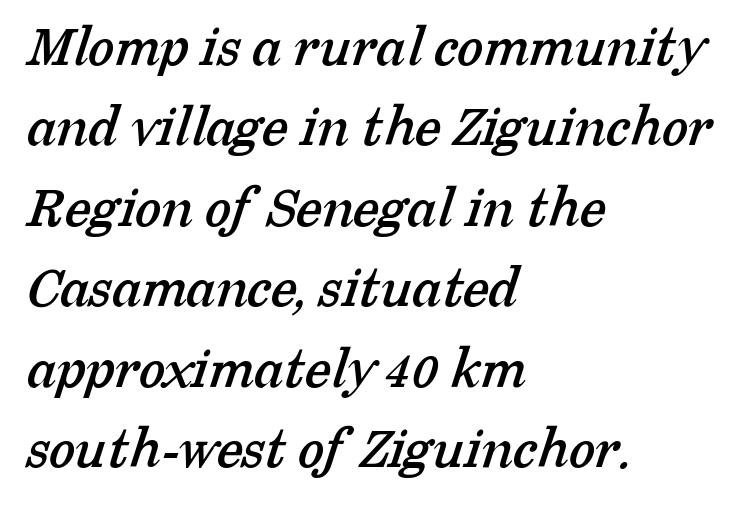
The image shows 60 px serif type; set left-aligned, normal line spacing (1.34x), normal letter spacing, not underlined; low stroke contrast and a medium x-height.
